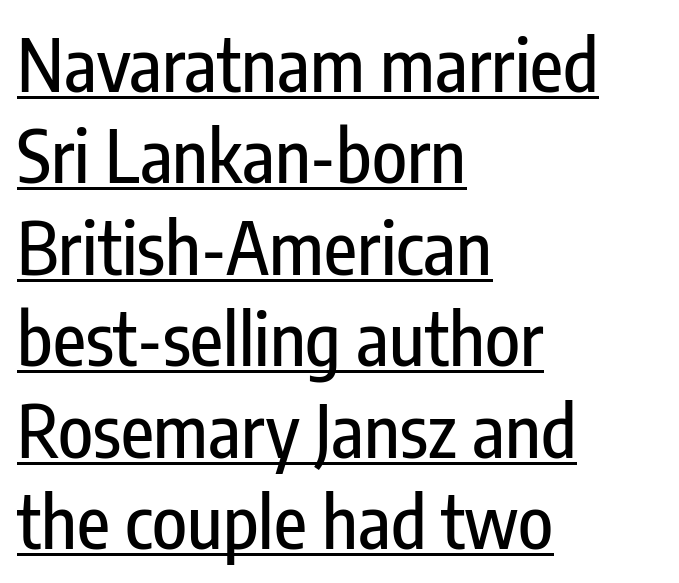
Note the varied advance widths — an 'i' is clearly narrower than an 'm'. A student would call this left alignment; a typographer would say flush left, rag right. The type sits square on the baseline with zero lean. Whoever set this chose a conventional vertical rhythm. Does a line run under the words? Yes, clearly.
